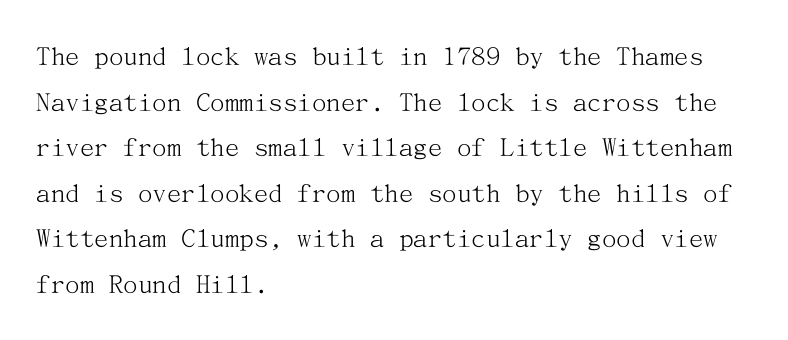
{"serif": "yes", "italic": "no", "bold": "no", "weight": "light", "width": "normal", "stroke_contrast": "medium", "x_height": "medium", "underline": "no", "align": "left", "line_spacing": "normal", "line_spacing_ratio": 1.57, "letter_spacing": "normal", "letter_spacing_em": 0.0, "glyph_px": 29}
